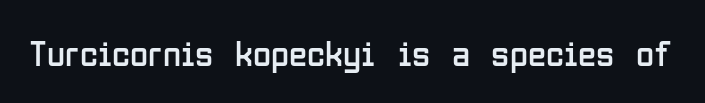
{"serif": "no", "italic": "no", "bold": "no", "weight": "regular", "width": "condensed", "stroke_contrast": "low", "x_height": "medium", "monospaced": "no", "underline": "no", "letter_spacing": "normal", "letter_spacing_em": 0.0, "glyph_px": 37}
